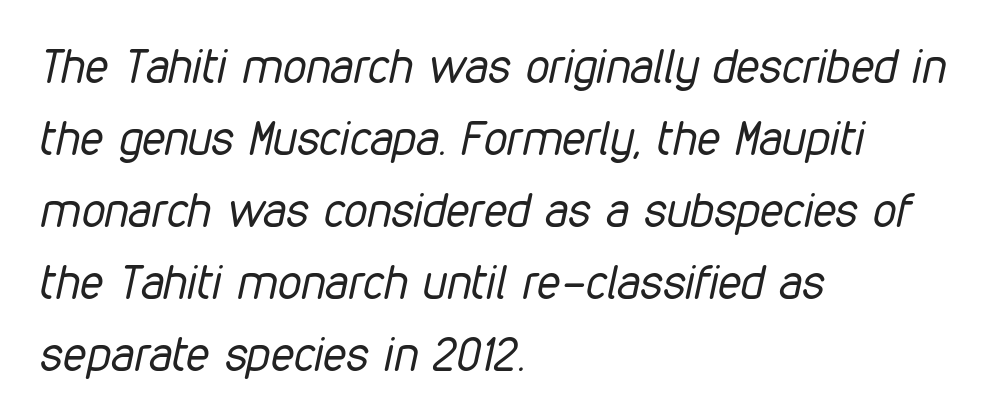
Looking at the ascenders, they clearly lean. The passage shown is typed in a proportional face where columns would drift. Where is the straight margin? On the left. Standard letterfit; no display-style spreading of the glyphs. Evenly set lines give the paragraph a standard silhouette. This rendering features lettering with no underline.
